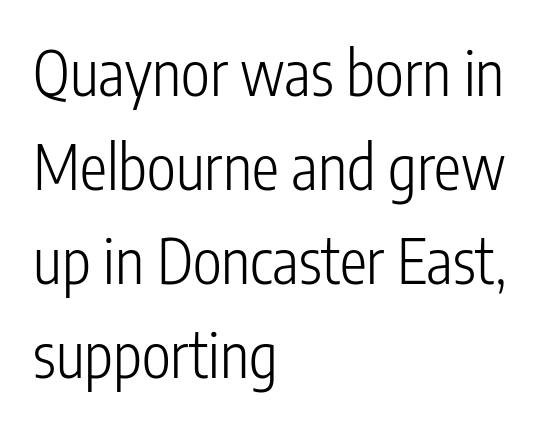
Q: Is the text bold? A: No.
Q: Is the text italic (slanted)? A: No, it is upright.
Q: Is the typeface a serif or a sans-serif typeface? A: Sans-serif.
Q: Is the text underlined? A: No.
Q: How is the paragraph aligned? A: Left-aligned.
Q: Is the spacing between letters normal or unusually wide? A: Normal.
Q: Is the spacing between lines tight, normal or loose? A: Normal.
Q: Width (condensed, normal, or wide)? A: Condensed.
Q: Stroke contrast? A: Low.
Q: x-height? A: Medium.
Q: Monospaced? A: No.
